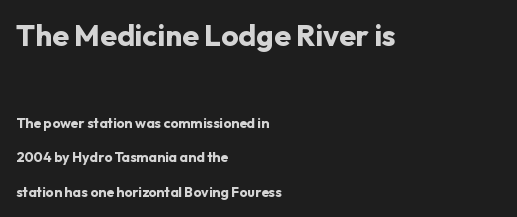
All the whitespace from short lines collects on the right. Quick note: not italic, upright. The characters display no serif detailing; their extremities are plain. Here the designer chose a conventional face with non-uniform glyph widths.
